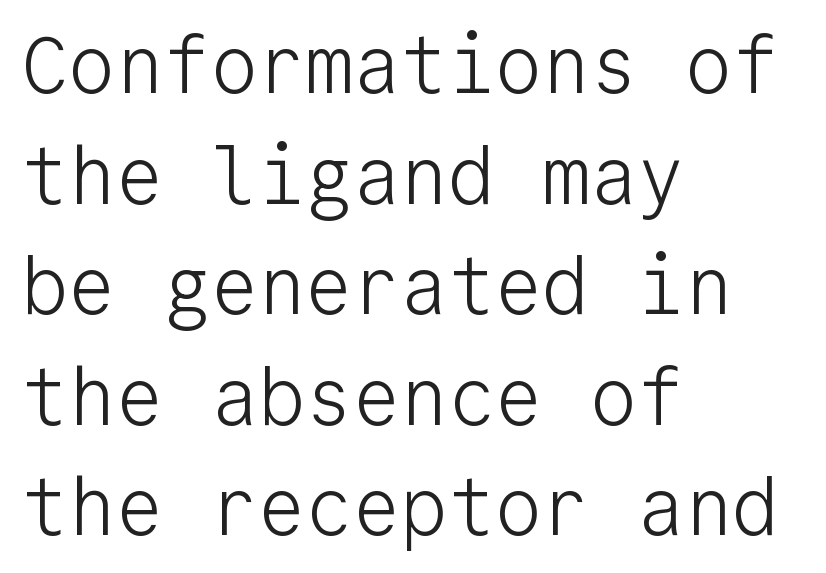
Stems and bowls with no extra thickness — not bold. The space directly below the letters is spotless. The rendering shows plain stroke endings on the letterforms — a sans-serif design. Monospaced: the letters line up in strict vertical columns. The rows are spaced the way most documents space them.
